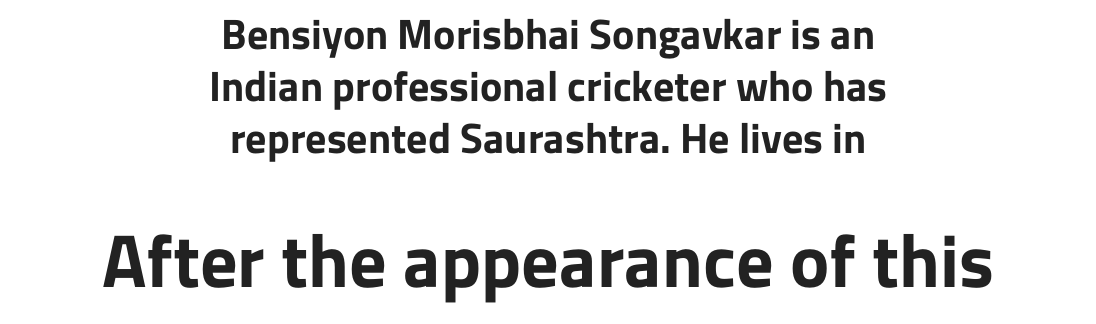
The axis of the letterforms is exactly vertical. Character widths vary here, with narrow letters taking less room than wide ones. To sum up the face: it is a sans, with no serifs. Letter spacing: default. Larger block? The one below; the one above is distinctly smaller. The face used here has the dense, thick strokes of a bold.
